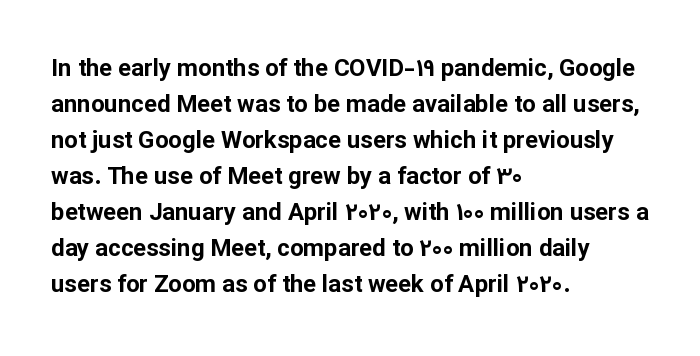
The image shows 24 px bold type, upright; set left-aligned, normal line spacing (1.5x), normal letter spacing, not underlined.
